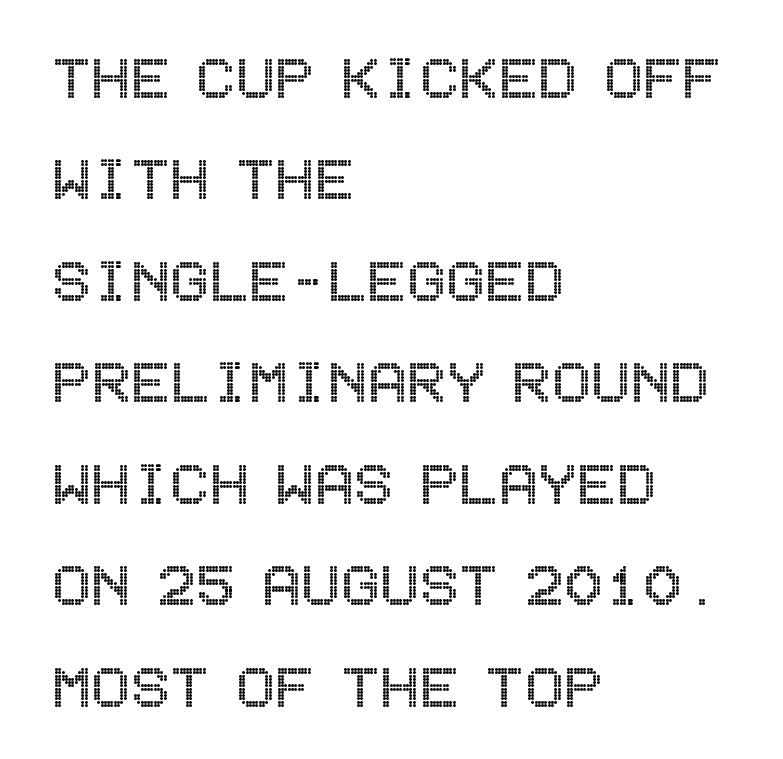
The image shows 73 px condensed type, upright; set left-aligned, normal line spacing (1.39x), normal letter spacing, not underlined; a large x-height.
